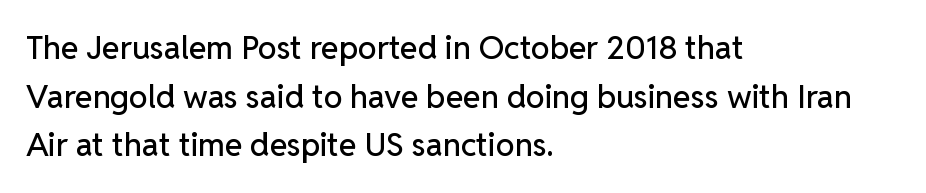
Q: Is the text italic (slanted)? A: No, it is upright.
Q: Is the typeface a serif or a sans-serif typeface? A: Sans-serif.
Q: Is the text underlined? A: No.
Q: How is the paragraph aligned? A: Left-aligned.
Q: Is the spacing between letters normal or unusually wide? A: Normal.
Q: Is the spacing between lines tight, normal or loose? A: Normal.
Q: Width (condensed, normal, or wide)? A: Normal.
Q: Stroke contrast? A: Low.
Q: x-height? A: Medium.
Q: Monospaced? A: No.
